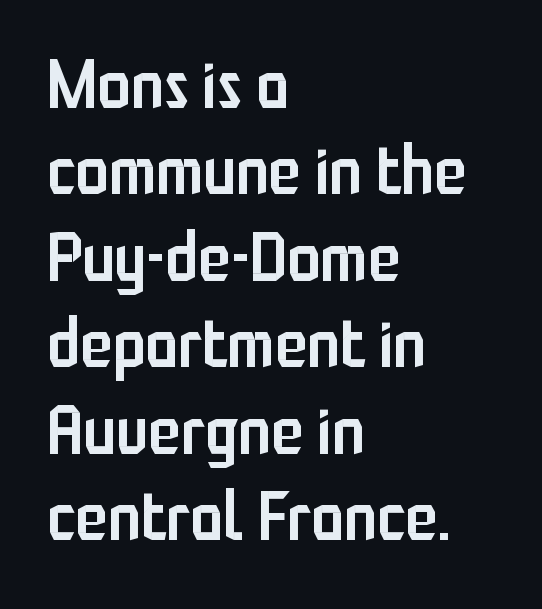
{"serif": "no", "italic": "no", "bold": "semi", "weight": "semibold", "width": "condensed", "stroke_contrast": "low", "x_height": "medium", "monospaced": "no", "underline": "no", "align": "left", "line_spacing": "normal", "line_spacing_ratio": 1.29, "letter_spacing": "normal", "letter_spacing_em": 0.0, "glyph_px": 67}
